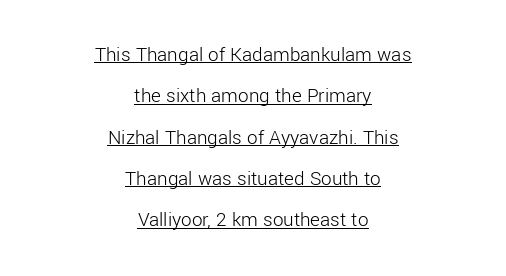
Q: Is the text bold? A: No.
Q: Is the text italic (slanted)? A: No, it is upright.
Q: Is the text underlined? A: Yes.
Q: How is the paragraph aligned? A: Centered.
Q: Is the spacing between letters normal or unusually wide? A: Normal.
Q: Is the spacing between lines tight, normal or loose? A: Loose.
